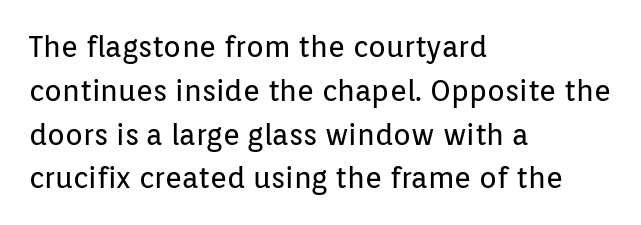
{"serif": "no", "italic": "no", "bold": "no", "weight": "regular", "width": "normal", "stroke_contrast": "low", "x_height": "medium", "monospaced": "no", "underline": "no", "align": "left", "line_spacing": "normal", "line_spacing_ratio": 1.51, "letter_spacing": "normal", "letter_spacing_em": 0.0, "glyph_px": 29}
